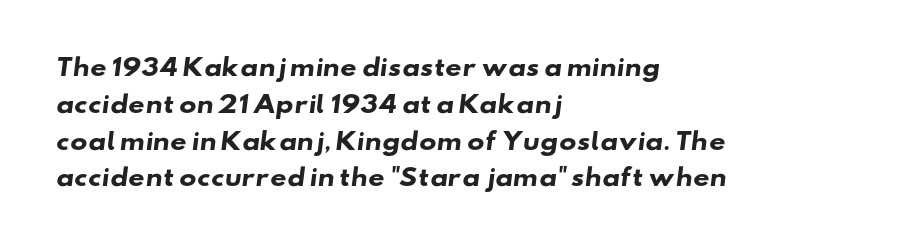
Q: Is the text bold? A: Yes.
Q: Is the text underlined? A: No.
Q: How is the paragraph aligned? A: Left-aligned.
Q: Is the spacing between letters normal or unusually wide? A: Normal.
Q: Is the spacing between lines tight, normal or loose? A: Normal.
